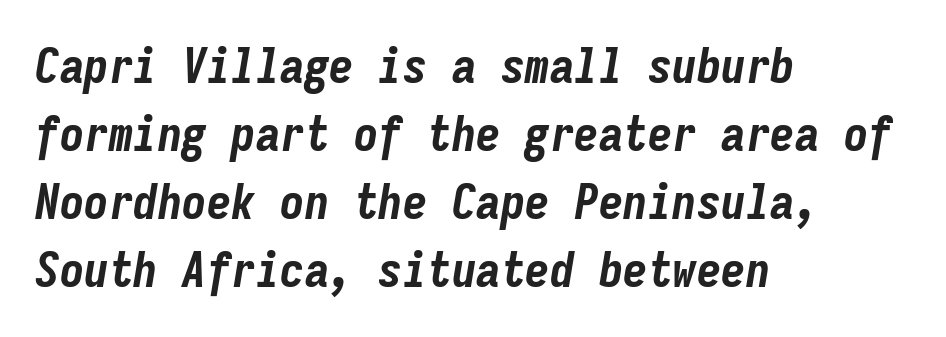
Q: Is the text bold? A: Yes.
Q: Is the text italic (slanted)? A: Yes, it leans right by about 9 degrees.
Q: Is the text underlined? A: No.
Q: How is the paragraph aligned? A: Left-aligned.
Q: Is the spacing between letters normal or unusually wide? A: Normal.
Q: Is the spacing between lines tight, normal or loose? A: Normal.
Q: Width (condensed, normal, or wide)? A: Condensed.
Q: Stroke contrast? A: Low.
Q: x-height? A: Medium.
Q: Monospaced? A: Yes.
